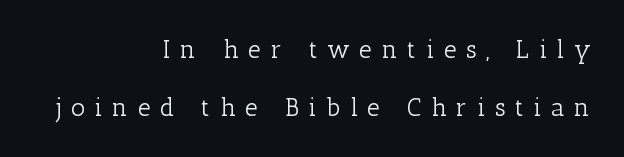
{"italic": "no", "bold": "no", "underline": "no", "align": "right", "line_spacing": "loose", "line_spacing_ratio": 2.32, "letter_spacing": "wide", "letter_spacing_em": 0.39, "glyph_px": 25}
